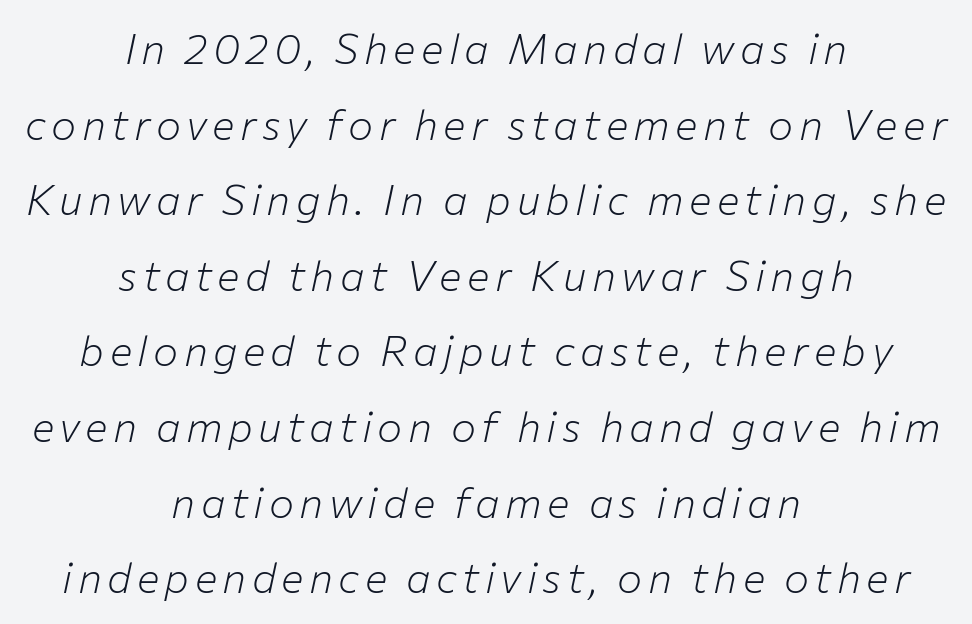
{"italic": "yes", "lean": "right", "slant_degrees": 12, "bold": "no", "weight": "light", "width": "normal", "stroke_contrast": "low", "x_height": "medium", "monospaced": "no", "underline": "no", "align": "center", "line_spacing_ratio": 1.8, "glyph_px": 42}
